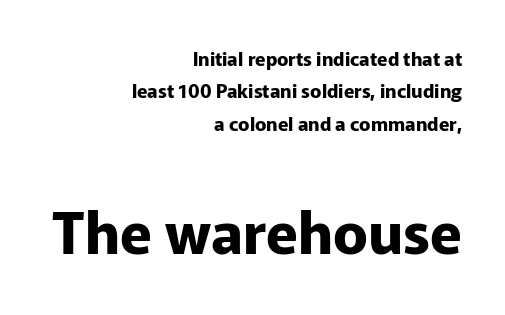
Regarding serifs, this sample does without them. Notice how descenders clear the ascenders below comfortably — that's standard leading. Which of the two is more prominent by size? The second, at the bottom. Here the designer chose a conventional face with non-uniform glyph widths. The passage is arranged like a letterhead date or caption credit — flush right. This sample uses plain, unmodified letter spacing.
